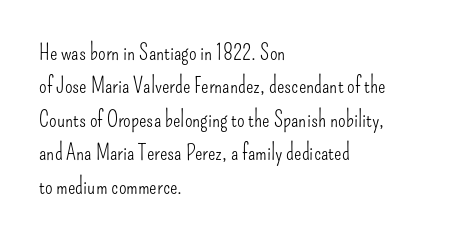
Summary of vertical rhythm: regular, with standard interline spacing. No extra ink here — the face is not bold. Quick note: not italic, upright. Horizontal alignment here is leftward, the default for most running prose.
